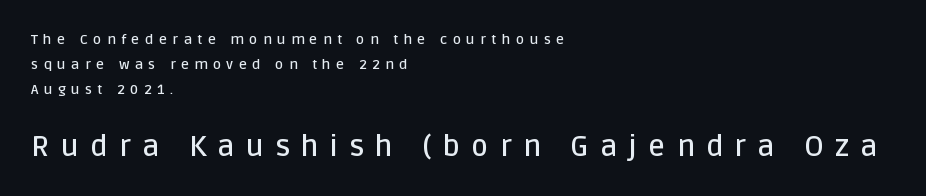
Looks like regular typesetting: each glyph gets only the width it needs. Students, note that the glyphs here are deliberately spaced far apart. The lettering stays uniformly vertical, giving the passage a roman look. Compared with a centered layout, this one pins lines to the left instead. Anything drawn beneath the words? Only blank space.
